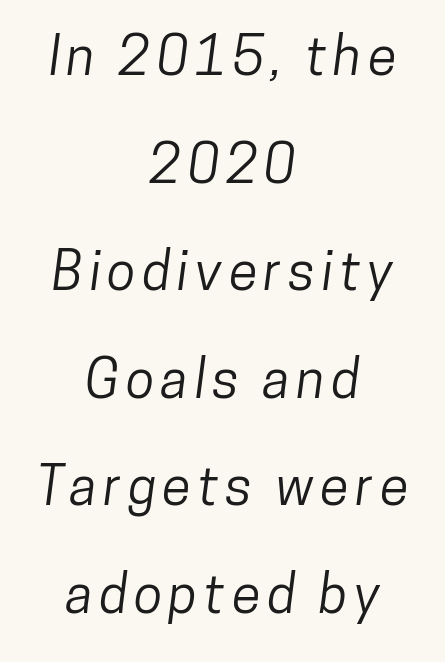
{"serif": "no", "width": "condensed", "stroke_contrast": "low", "x_height": "medium", "monospaced": "no", "underline": "no", "align": "center", "line_spacing": "loose", "line_spacing_ratio": 2.03, "glyph_px": 53}
